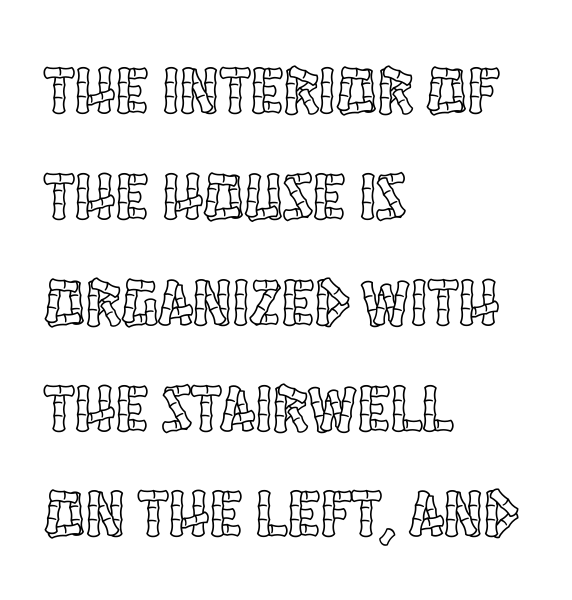
{"italic": "no", "width": "condensed", "x_height": "large", "monospaced": "no", "underline": "no", "align": "left", "line_spacing": "normal", "line_spacing_ratio": 1.58, "letter_spacing": "normal", "letter_spacing_em": 0.0, "glyph_px": 67}
